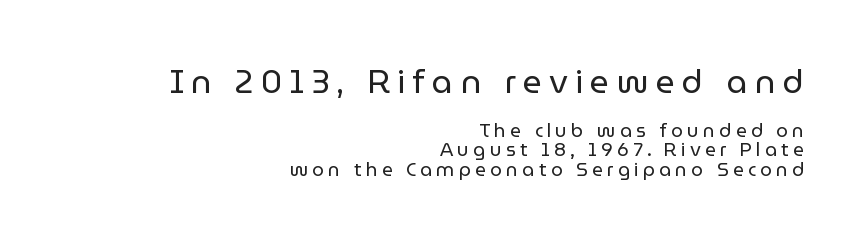
Q: Is the text bold? A: No.
Q: Is the text italic (slanted)? A: No, it is upright.
Q: Is the typeface a serif or a sans-serif typeface? A: Sans-serif.
Q: Is the text underlined? A: No.
Q: How is the paragraph aligned? A: Right-aligned.
Q: Is the spacing between letters normal or unusually wide? A: Unusually wide.
Q: Is the spacing between lines tight, normal or loose? A: Tight.
Q: Which block of text is set in a larger size, the first (top) or the second (bottom)? A: The first (top) one.
Q: Width (condensed, normal, or wide)? A: Normal.
Q: Stroke contrast? A: Low.
Q: x-height? A: Medium.
Q: Monospaced? A: No.
